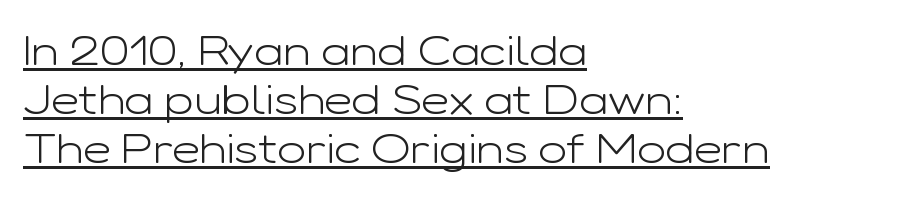
Reading down the column, the eye jumps only a short way to each next line. Note the varied advance widths — an 'i' is clearly narrower than an 'm'. The font family rendered here belongs to the sans-serif group. This sample uses plain, unmodified letter spacing. No extra ink here — the face is not bold. Emphasis is given by a line drawn under the lettering.
